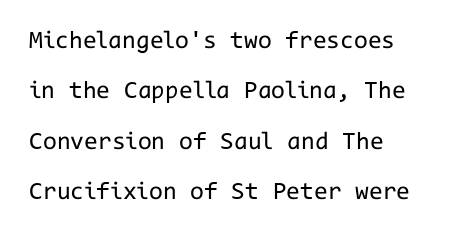
Weight: not bold — regular or lighter. This is the regular roman posture of the typeface. The vertical gap from one line to the next is large. Bare-footed words on every line.
